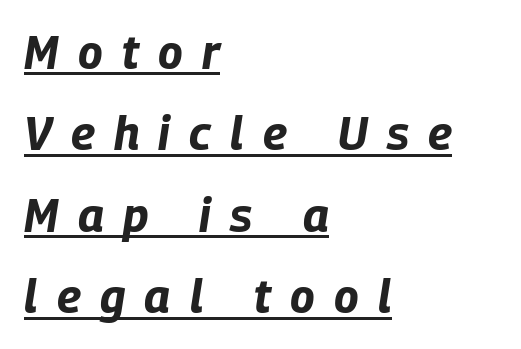
The image shows 46 px bold, condensed type, italic (leaning right); set left-aligned, line spacing 1.77x, unusually wide letter spacing (+0.42 em), underlined; low stroke contrast and a large x-height.
